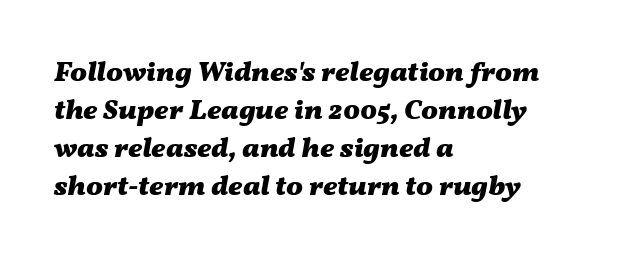
{"italic": "yes", "lean": "right", "slant_degrees": 11, "bold": "yes", "weight": "heavy", "width": "wide", "stroke_contrast": "medium", "x_height": "medium", "monospaced": "no", "underline": "no", "align": "left", "line_spacing": "normal", "line_spacing_ratio": 1.36, "letter_spacing": "normal", "letter_spacing_em": 0.0, "glyph_px": 28}
